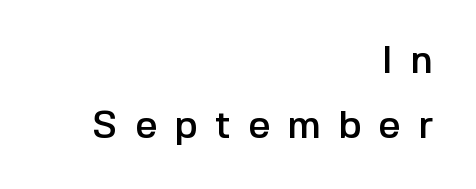
Q: Is the text italic (slanted)? A: No, it is upright.
Q: Is the typeface a serif or a sans-serif typeface? A: Sans-serif.
Q: Is the text underlined? A: No.
Q: How is the paragraph aligned? A: Right-aligned.
Q: Is the spacing between letters normal or unusually wide? A: Unusually wide.
Q: Is the spacing between lines tight, normal or loose? A: Normal.
Q: Width (condensed, normal, or wide)? A: Normal.
Q: x-height? A: Medium.
Q: Monospaced? A: No.
